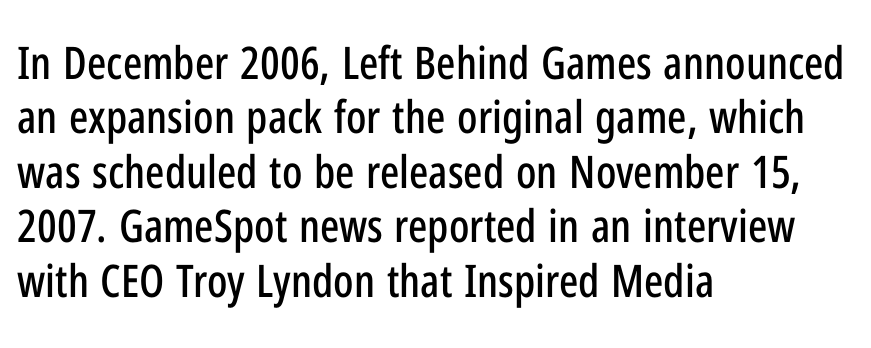
Q: Is the text italic (slanted)? A: No, it is upright.
Q: Is the typeface a serif or a sans-serif typeface? A: Sans-serif.
Q: Is the text underlined? A: No.
Q: How is the paragraph aligned? A: Left-aligned.
Q: Is the spacing between letters normal or unusually wide? A: Normal.
Q: Width (condensed, normal, or wide)? A: Condensed.
Q: Stroke contrast? A: Low.
Q: x-height? A: Medium.
Q: Monospaced? A: No.
